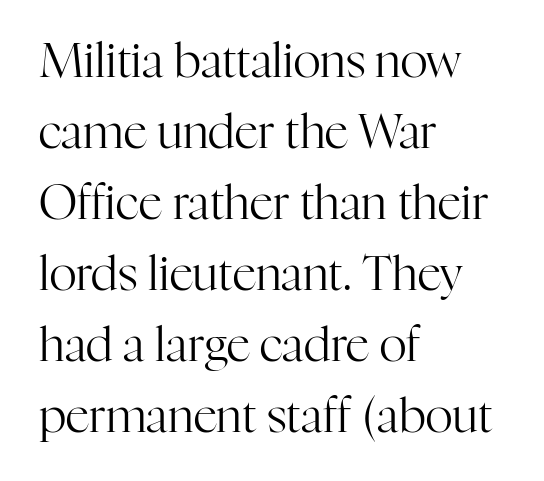
Q: Is the text bold? A: No.
Q: Is the text italic (slanted)? A: No, it is upright.
Q: Is the typeface a serif or a sans-serif typeface? A: Serif.
Q: Is the text underlined? A: No.
Q: How is the paragraph aligned? A: Left-aligned.
Q: Is the spacing between letters normal or unusually wide? A: Normal.
Q: Is the spacing between lines tight, normal or loose? A: Normal.
Q: Width (condensed, normal, or wide)? A: Normal.
Q: Stroke contrast? A: High.
Q: x-height? A: Medium.
Q: Monospaced? A: No.
